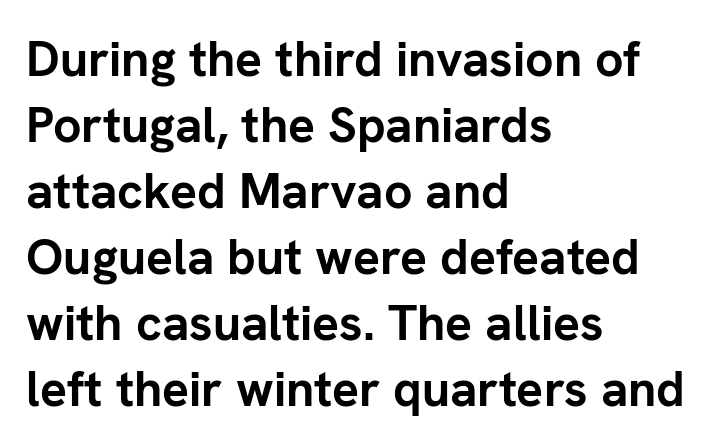
Think of a printed novel: that variable character pitch is what you see here. Students, note that the glyphs here touch the page at normal intervals. The rag falls on the right side of this text block. Line spacing here is normal.
